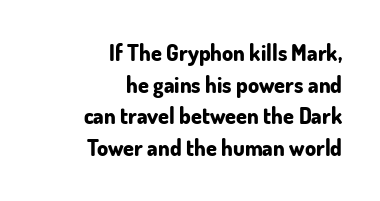
Words appear dense and cohesive because spacing is normal. Does the lettering tilt? It doesn't — this is upright. You'd pick this weight for a headline — it's a proper bold. Beneath every word, the page is bare. Vertically, the passage feels balanced, rows spaced as you'd expect.
